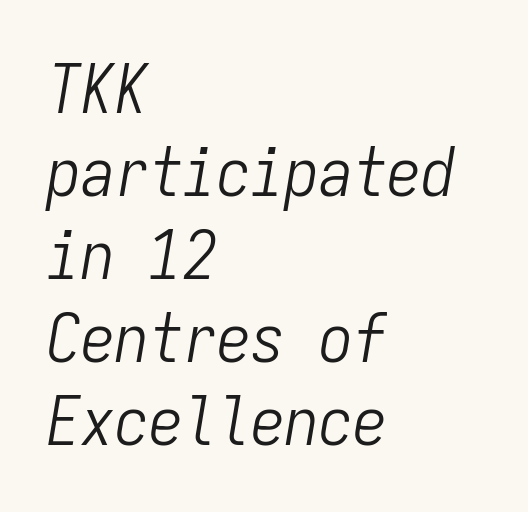
Words appear dense and cohesive because spacing is normal. Stem width sits at or under what a default text font uses. Any mark beneath the type? The region is blank. This is oblique type, the kind used for emphasis or titles. Alignment: flush left. Looks like terminal output: every glyph gets an equal slot.
